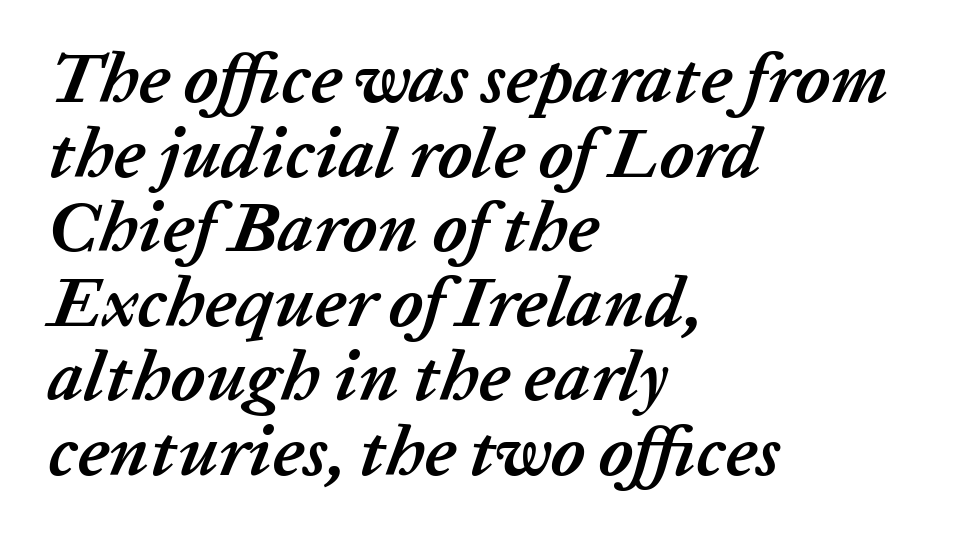
{"italic": "yes", "lean": "right", "slant_degrees": 20, "bold": "yes", "weight": "semibold", "width": "normal", "stroke_contrast": "low", "x_height": "medium", "monospaced": "no", "underline": "no", "align": "left", "line_spacing": "tight", "line_spacing_ratio": 1.05, "letter_spacing": "normal", "letter_spacing_em": 0.0, "glyph_px": 71}
